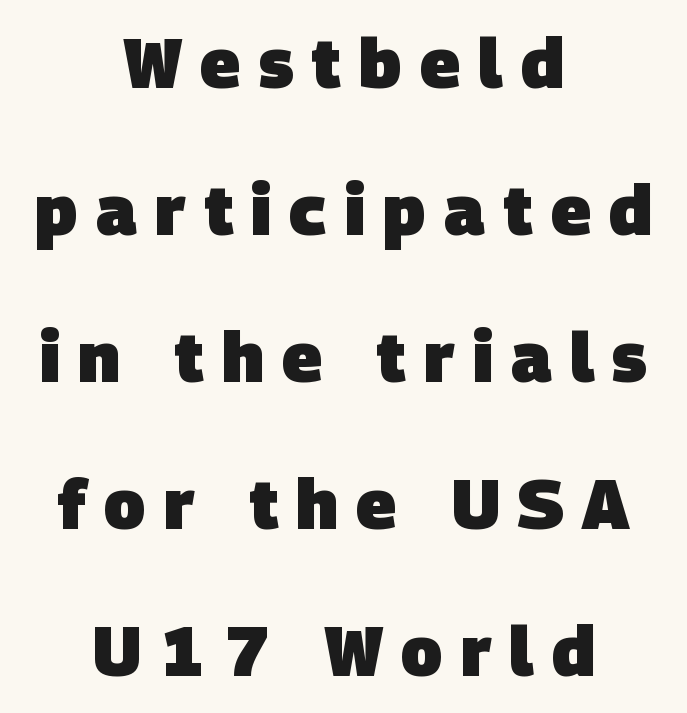
{"serif": "no", "bold": "yes", "weight": "heavy", "width": "normal", "stroke_contrast": "low", "x_height": "large", "monospaced": "no", "underline": "no", "align": "center", "line_spacing": "loose", "line_spacing_ratio": 2.13, "letter_spacing": "wide", "letter_spacing_em": 0.26, "glyph_px": 69}
